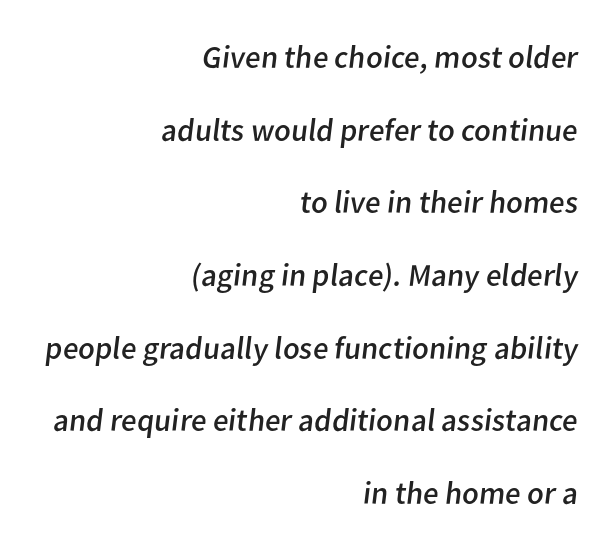
Q: Is the text bold? A: No.
Q: Is the typeface a serif or a sans-serif typeface? A: Sans-serif.
Q: Is the text underlined? A: No.
Q: How is the paragraph aligned? A: Right-aligned.
Q: Is the spacing between letters normal or unusually wide? A: Normal.
Q: Is the spacing between lines tight, normal or loose? A: Loose.
Q: Width (condensed, normal, or wide)? A: Normal.
Q: Stroke contrast? A: Low.
Q: x-height? A: Medium.
Q: Monospaced? A: No.
